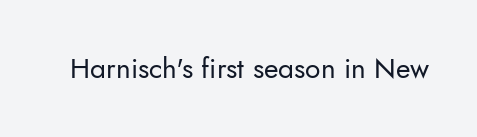
Q: Is the text bold? A: No.
Q: Is the text italic (slanted)? A: No, it is upright.
Q: Is the typeface a serif or a sans-serif typeface? A: Sans-serif.
Q: Is the text underlined? A: No.
Q: Is the spacing between letters normal or unusually wide? A: Normal.
Q: Width (condensed, normal, or wide)? A: Normal.
Q: Stroke contrast? A: Low.
Q: x-height? A: Small.
Q: Monospaced? A: No.
